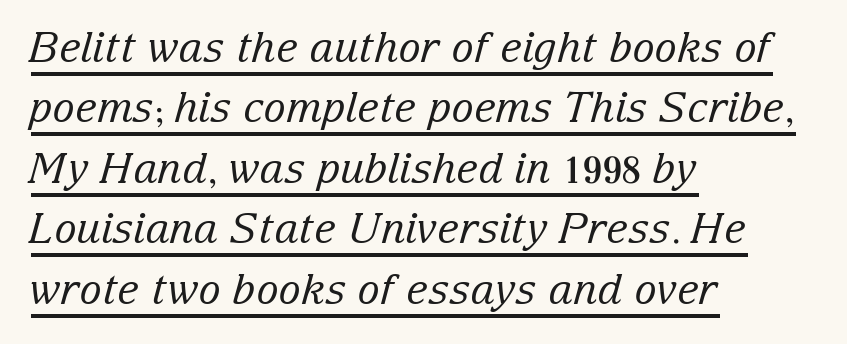
{"serif": "yes", "italic": "yes", "lean": "right", "slant_degrees": 15, "bold": "no", "weight": "regular", "width": "normal", "stroke_contrast": "low", "x_height": "medium", "monospaced": "no", "underline": "yes", "align": "left", "line_spacing": "normal", "line_spacing_ratio": 1.44, "letter_spacing": "normal", "letter_spacing_em": 0.0, "glyph_px": 42}
